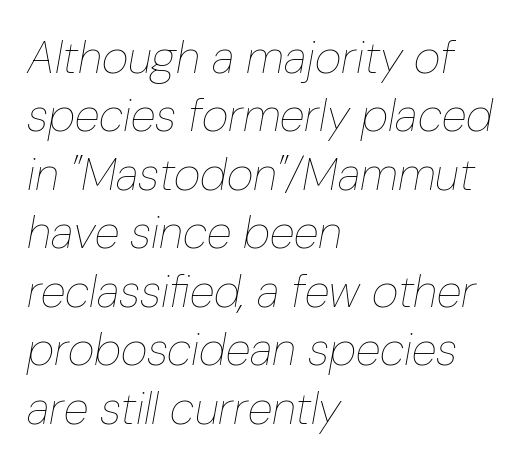
Nobody touched the tracking dial on this one. This block has exactly the height ordinary leading produces. Yep, that's italic — everything's leaning. In CSS terms this would be text-align: left. Caption: face not bold, strokes unweighted. Is this a fixed-width face? No — the glyphs have proportional, varying widths.
